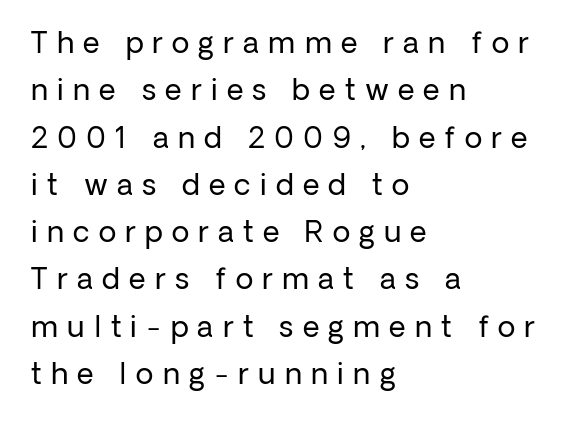
Typeset ragged right — the left edge is the straight one. Notice how the stems are strictly vertical — no italics here. Grotesque or geometric, the face here clearly has no serifs. Does the leading feel generous? No, just average. Unmarked baselines from the first word to the last. You could only call the tracking loose — the letters float apart.
